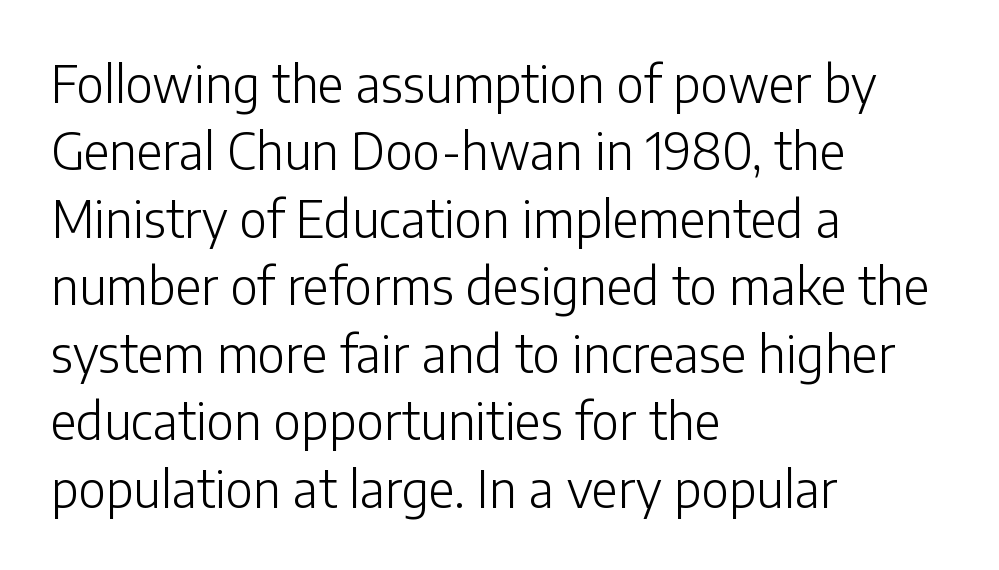
The image shows 50 px light sans-serif type, upright; set left-aligned, normal line spacing (1.35x), normal letter spacing, not underlined; low stroke contrast and a medium x-height.
